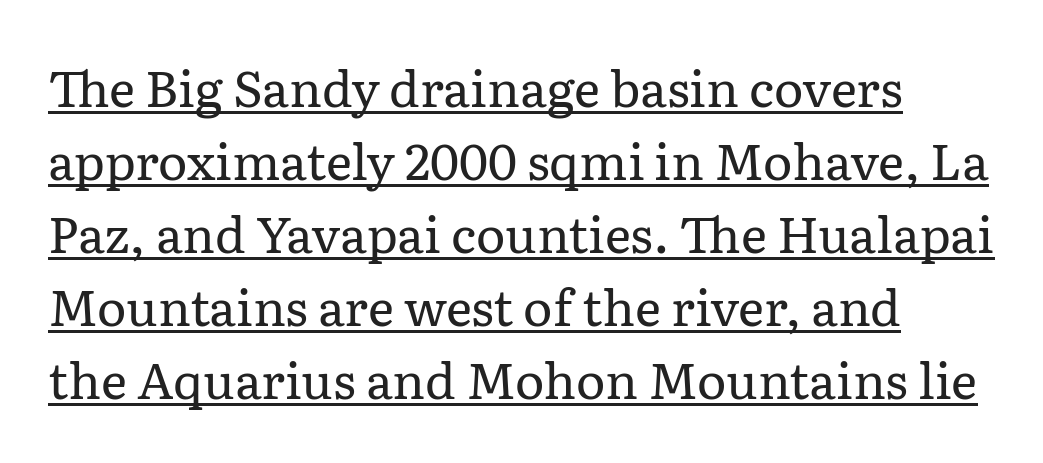
Nothing unusual about the tracking: characters are spaced as the font intends. A typesetter would call this proportional, since set widths differ per character. Look at the bottom of the vertical strokes: they flare into serifs here. Is the stroke heavy? The answer is a plain regular-or-lighter.
